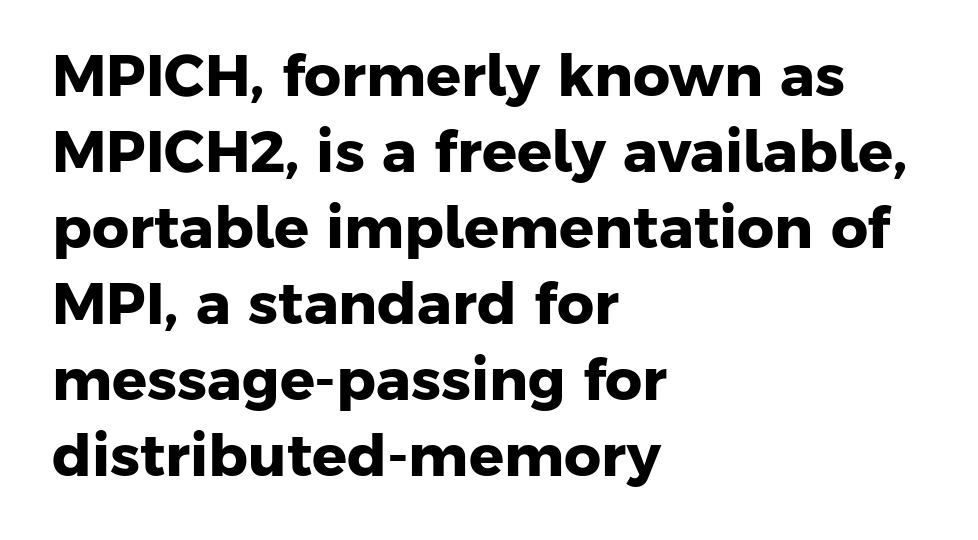
The image shows 58 px heavy sans-serif type; set left-aligned, normal line spacing (1.31x), normal letter spacing, not underlined; low stroke contrast and a medium x-height.
